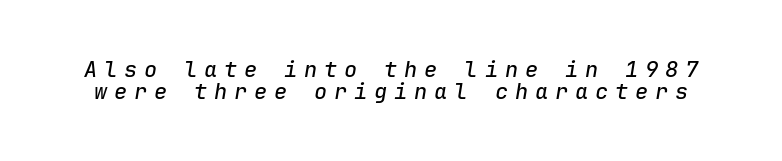
{"italic": "yes", "lean": "right", "slant_degrees": 9, "underline": "no", "line_spacing": "tight", "line_spacing_ratio": 1.02, "letter_spacing": "wide", "letter_spacing_em": 0.31, "glyph_px": 22}
